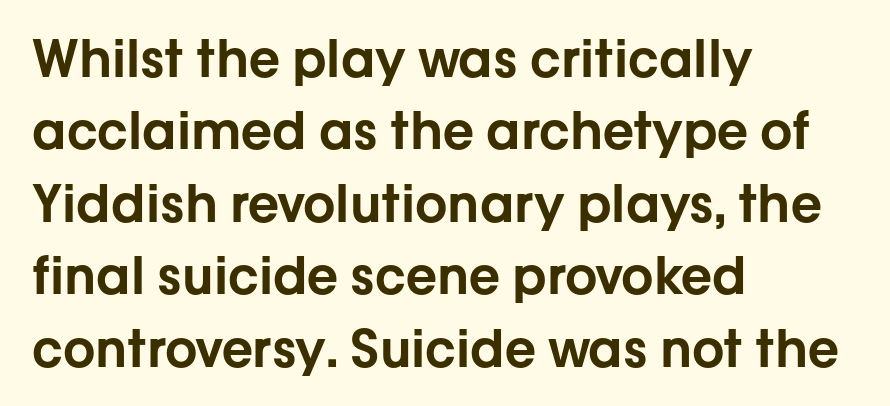
Q: Is the text italic (slanted)? A: No, it is upright.
Q: Is the typeface a serif or a sans-serif typeface? A: Sans-serif.
Q: Is the text underlined? A: No.
Q: How is the paragraph aligned? A: Left-aligned.
Q: Is the spacing between letters normal or unusually wide? A: Normal.
Q: Is the spacing between lines tight, normal or loose? A: Normal.
Q: Width (condensed, normal, or wide)? A: Normal.
Q: Stroke contrast? A: Low.
Q: x-height? A: Medium.
Q: Monospaced? A: No.
